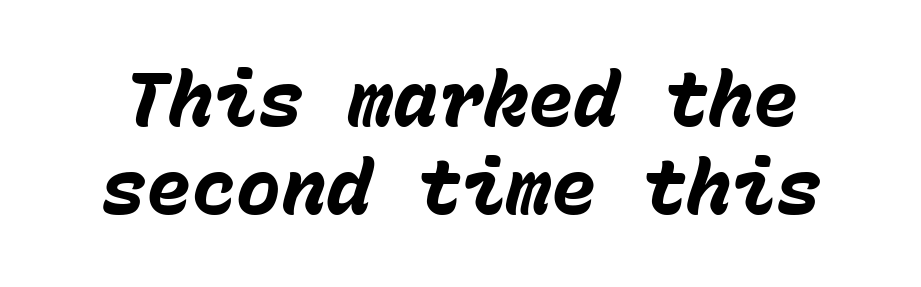
Each row of text sits above clean, open space. Designer's note — italics engaged. Here the designer chose a console-style face with uniform glyph widths. Strong, thick strokes mark this as bold type.
